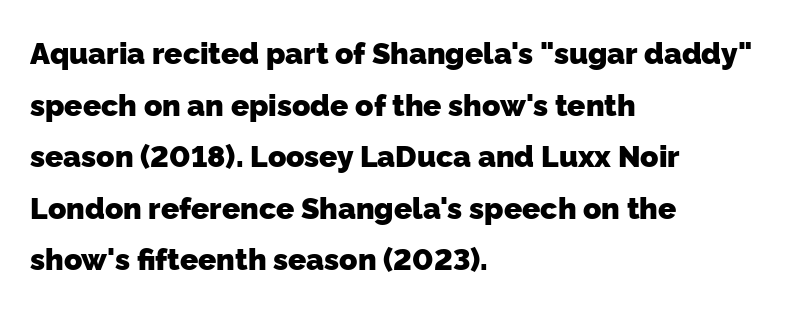
Q: Is the text bold? A: Yes.
Q: Is the typeface a serif or a sans-serif typeface? A: Sans-serif.
Q: Is the text underlined? A: No.
Q: How is the paragraph aligned? A: Left-aligned.
Q: Is the spacing between letters normal or unusually wide? A: Normal.
Q: Width (condensed, normal, or wide)? A: Normal.
Q: Stroke contrast? A: Low.
Q: x-height? A: Medium.
Q: Monospaced? A: No.
